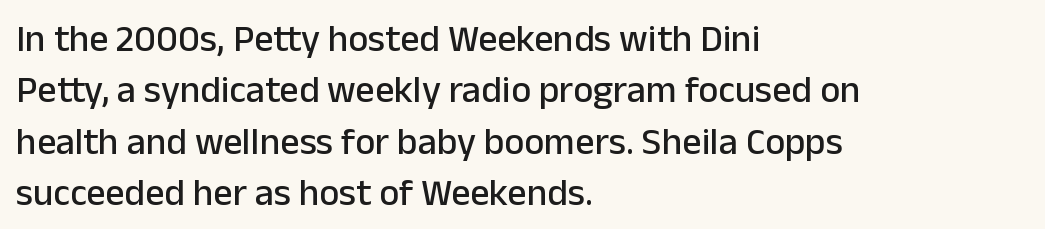
The image shows 38 px sans-serif type, upright; set left-aligned, normal line spacing (1.35x), normal letter spacing, not underlined; low stroke contrast and a medium x-height.
